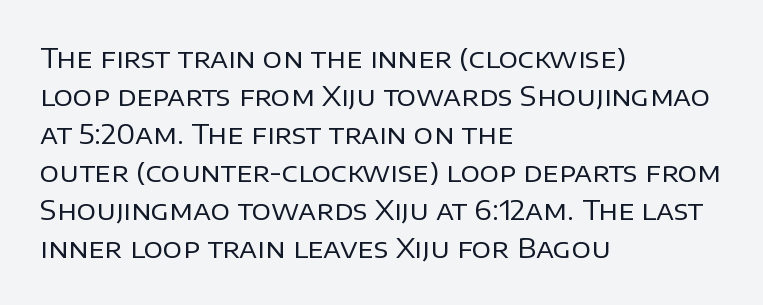
{"italic": "no", "bold": "no", "underline": "no", "align": "left", "line_spacing": "normal", "line_spacing_ratio": 1.41, "letter_spacing": "normal", "letter_spacing_em": 0.0, "glyph_px": 27}
